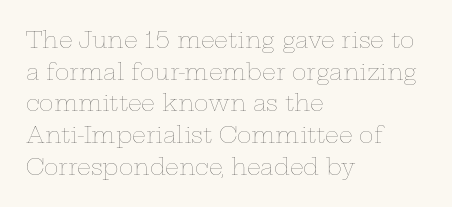
Ordinary non-slanted type is in use. Whoever set this chose a conventional vertical rhythm. Nothing unusual about the tracking: characters are spaced as the font intends. Every row of glyphs begins at an identical x-position on the left.
